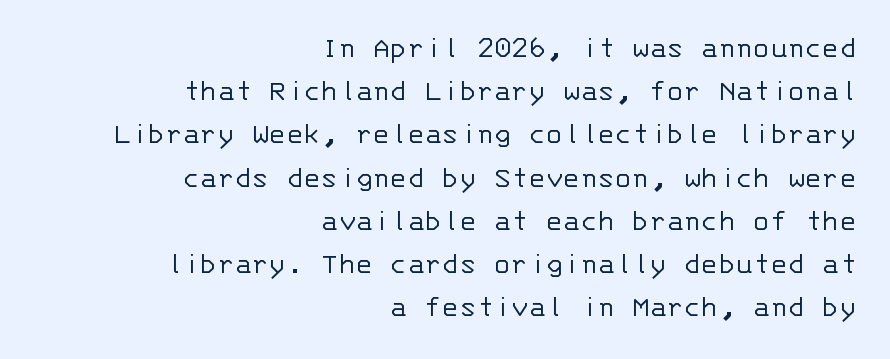
Q: Is the text bold? A: No.
Q: Is the text italic (slanted)? A: No, it is upright.
Q: Is the typeface a serif or a sans-serif typeface? A: Sans-serif.
Q: Is the text underlined? A: No.
Q: How is the paragraph aligned? A: Right-aligned.
Q: Is the spacing between letters normal or unusually wide? A: Normal.
Q: Is the spacing between lines tight, normal or loose? A: Normal.
Q: Width (condensed, normal, or wide)? A: Normal.
Q: Stroke contrast? A: Low.
Q: x-height? A: Large.
Q: Monospaced? A: Yes.
